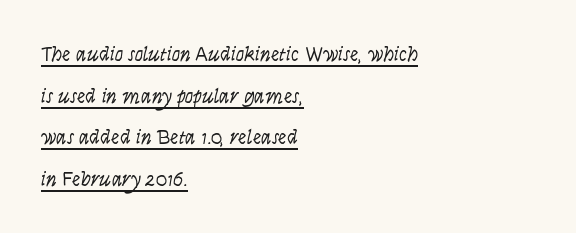
The image shows 21 px text type; set left-aligned, loose line spacing (1.98x), normal letter spacing, underlined.
